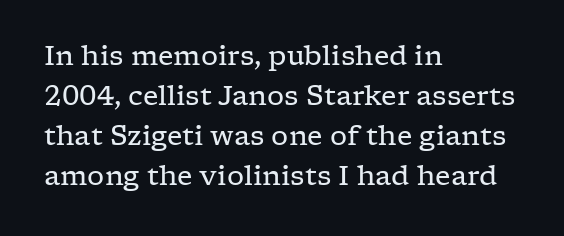
{"italic": "no", "bold": "no", "underline": "no", "align": "left", "line_spacing": "normal", "line_spacing_ratio": 1.48, "letter_spacing": "normal", "letter_spacing_em": 0.0, "glyph_px": 27}
